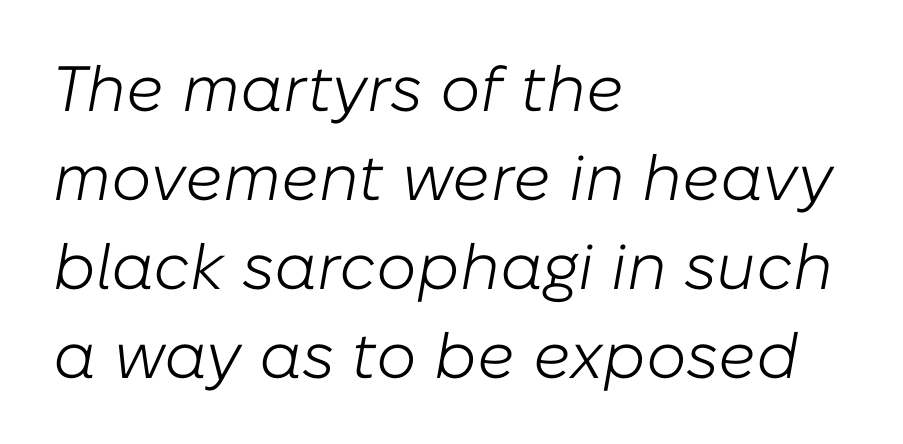
The image shows 64 px light type, italic (leaning right); set left-aligned, normal line spacing (1.39x), normal letter spacing, not underlined; low stroke contrast and a medium x-height.
